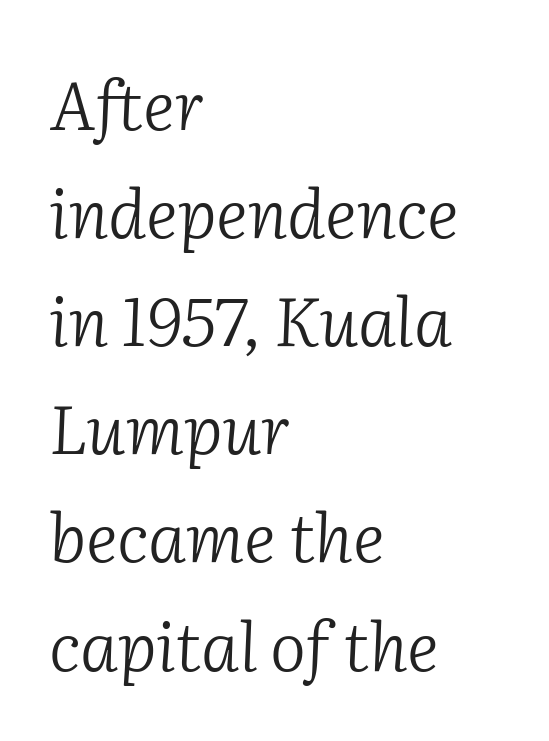
{"serif": "yes", "italic": "yes", "lean": "right", "slant_degrees": 2, "bold": "no", "weight": "light", "width": "normal", "stroke_contrast": "low", "x_height": "medium", "monospaced": "no", "underline": "no", "align": "left", "line_spacing": "normal", "line_spacing_ratio": 1.59, "letter_spacing": "normal", "letter_spacing_em": 0.0, "glyph_px": 68}
